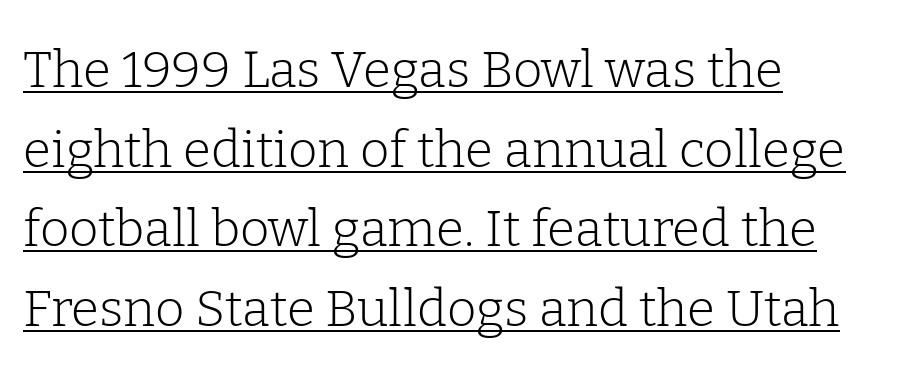
The rows are spaced the way most documents space them. Has an underline been added? It has. Reading down the block, your eye returns to a fixed left position each line. The face looks like a standard text weight, possibly lighter.
